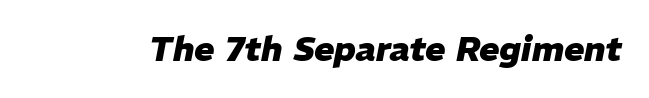
{"italic": "yes", "lean": "right", "slant_degrees": 11, "bold": "yes", "weight": "heavy", "width": "normal", "stroke_contrast": "low", "x_height": "medium", "monospaced": "no", "underline": "no", "letter_spacing": "normal", "letter_spacing_em": 0.0, "glyph_px": 34}
